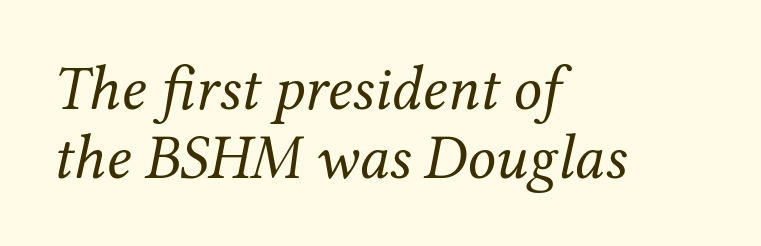
Q: Is the text bold? A: No.
Q: Is the text italic (slanted)? A: Yes, it leans right by about 12 degrees.
Q: Is the typeface a serif or a sans-serif typeface? A: Serif.
Q: Is the text underlined? A: No.
Q: How is the paragraph aligned? A: Left-aligned.
Q: Is the spacing between letters normal or unusually wide? A: Normal.
Q: Is the spacing between lines tight, normal or loose? A: Tight.
Q: Width (condensed, normal, or wide)? A: Normal.
Q: Stroke contrast? A: Medium.
Q: x-height? A: Medium.
Q: Monospaced? A: No.
